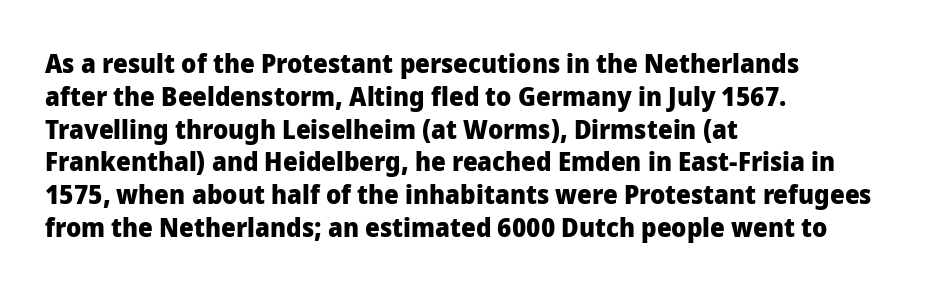
{"italic": "no", "bold": "yes", "underline": "no", "align": "left", "line_spacing": "normal", "line_spacing_ratio": 1.26, "letter_spacing": "normal", "letter_spacing_em": 0.0, "glyph_px": 26}
